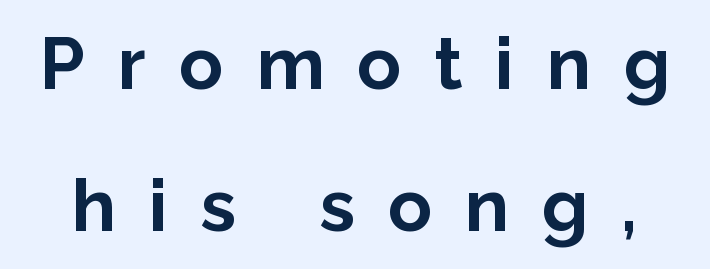
{"serif": "no", "italic": "no", "bold": "yes", "weight": "bold", "width": "normal", "stroke_contrast": "low", "x_height": "medium", "monospaced": "no", "underline": "no", "line_spacing": "loose", "line_spacing_ratio": 1.94, "letter_spacing": "wide", "letter_spacing_em": 0.45, "glyph_px": 73}
